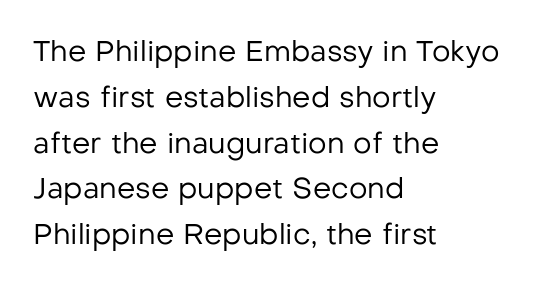
Q: Is the text bold? A: No.
Q: Is the text italic (slanted)? A: No, it is upright.
Q: Is the typeface a serif or a sans-serif typeface? A: Sans-serif.
Q: Is the text underlined? A: No.
Q: How is the paragraph aligned? A: Left-aligned.
Q: Is the spacing between letters normal or unusually wide? A: Normal.
Q: Is the spacing between lines tight, normal or loose? A: Normal.
Q: Width (condensed, normal, or wide)? A: Normal.
Q: Stroke contrast? A: Low.
Q: x-height? A: Medium.
Q: Monospaced? A: No.
